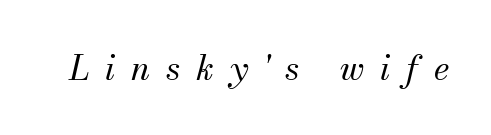
The image shows 34 px regular-weight serif type, italic (leaning right); set unusually wide letter spacing (+0.47 em), not underlined; medium stroke contrast and a small x-height.
